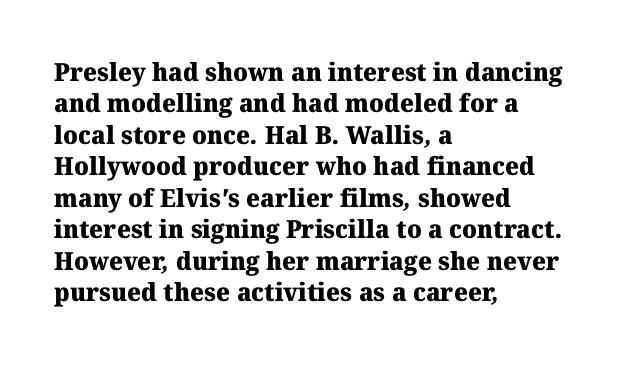
The paragraph has a hard left edge and a soft right edge. This rendering features lettering with no underline. Students, observe: this is what conventionally led text looks like. The gaps between neighbouring characters are ordinary and unremarkable.
